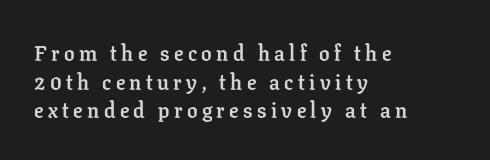
Q: Is the text bold? A: Yes.
Q: Is the text italic (slanted)? A: No, it is upright.
Q: Is the text underlined? A: No.
Q: How is the paragraph aligned? A: Left-aligned.
Q: Is the spacing between letters normal or unusually wide? A: Unusually wide.
Q: Is the spacing between lines tight, normal or loose? A: Normal.
